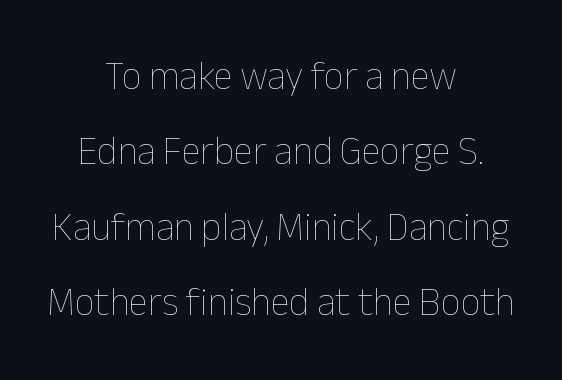
The image shows 39 px thin type, upright; set centered, loose line spacing (1.93x), normal letter spacing, not underlined; low stroke contrast and a medium x-height.
